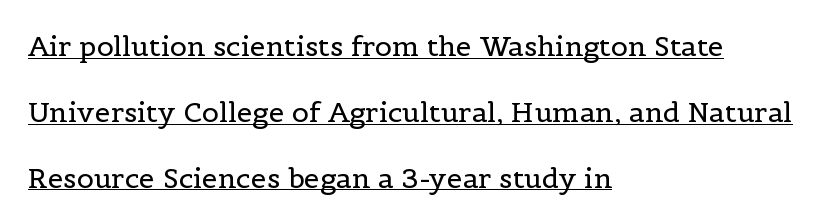
{"serif": "yes", "italic": "no", "bold": "no", "weight": "regular", "width": "normal", "x_height": "medium", "monospaced": "no", "underline": "yes", "align": "left", "line_spacing": "loose", "line_spacing_ratio": 2.35, "letter_spacing": "normal", "letter_spacing_em": 0.0, "glyph_px": 28}
